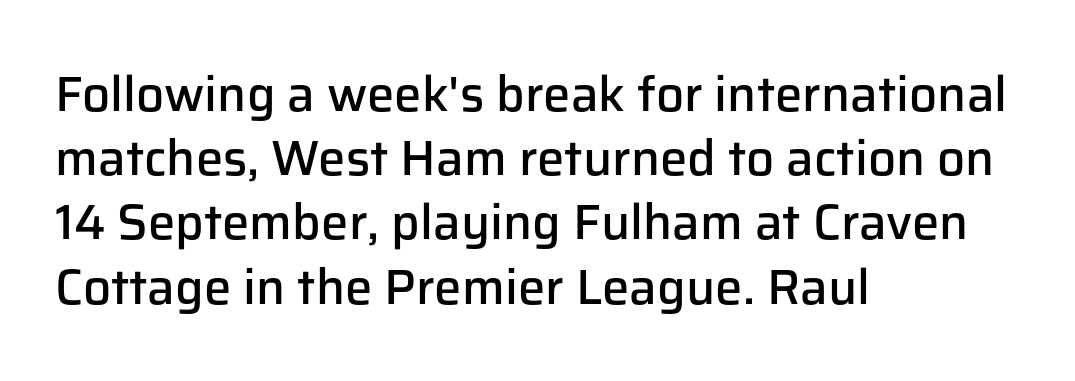
{"serif": "no", "italic": "no", "bold": "semi", "weight": "semibold", "width": "normal", "stroke_contrast": "low", "x_height": "medium", "monospaced": "no", "underline": "no", "align": "left", "line_spacing": "normal", "line_spacing_ratio": 1.31, "letter_spacing": "normal", "letter_spacing_em": 0.0, "glyph_px": 49}
